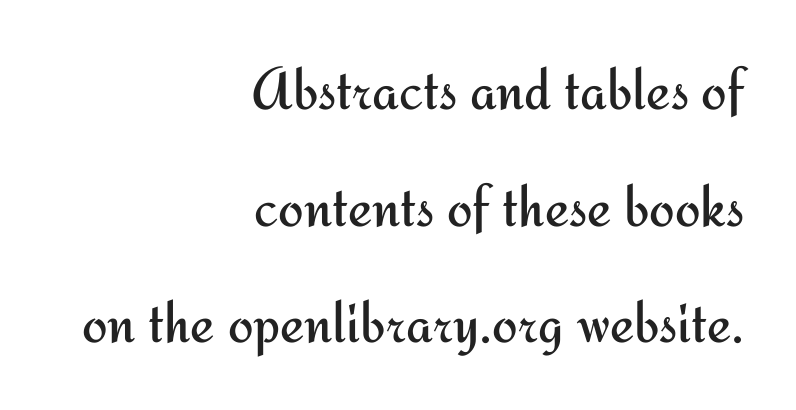
The image shows 61 px regular-weight sans-serif type, upright; set right-aligned, loose line spacing (1.91x), normal letter spacing, not underlined; medium stroke contrast and a small x-height.
